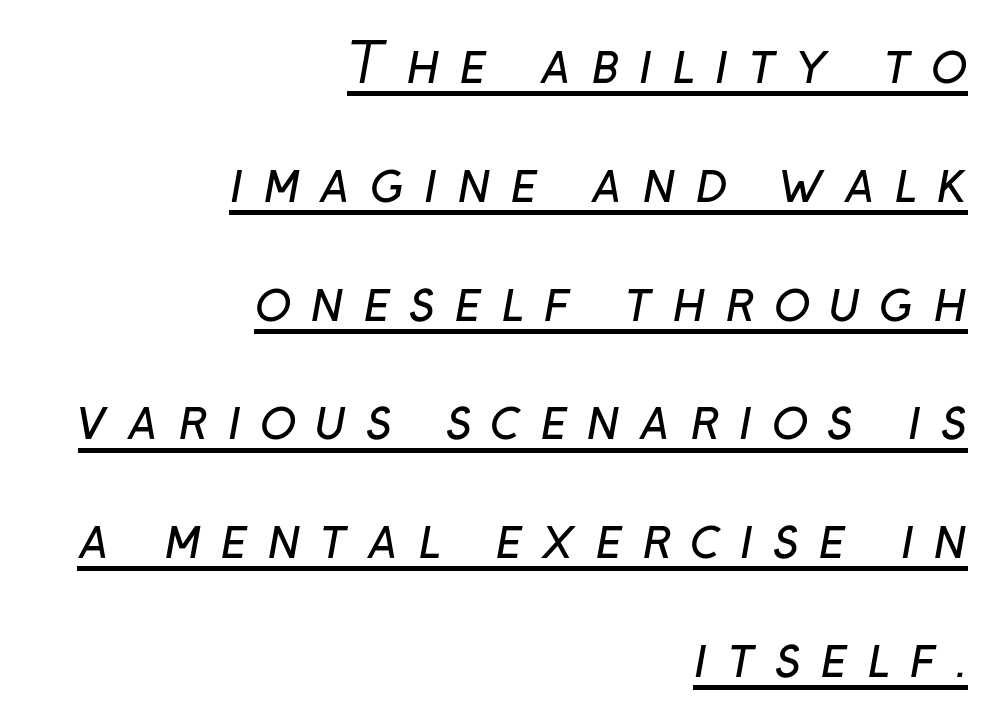
Q: Is the text bold? A: No.
Q: Is the typeface a serif or a sans-serif typeface? A: Sans-serif.
Q: Is the text underlined? A: Yes.
Q: How is the paragraph aligned? A: Right-aligned.
Q: Is the spacing between letters normal or unusually wide? A: Unusually wide.
Q: Is the spacing between lines tight, normal or loose? A: Loose.
Q: Width (condensed, normal, or wide)? A: Normal.
Q: Stroke contrast? A: Low.
Q: x-height? A: Medium.
Q: Monospaced? A: No.
